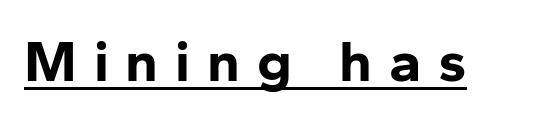
In designer terms, the underline attribute is active on this setting. A sans-serif font was chosen for this passage. Posture: straight, roman, zero tilt. Compared with an ordinary text face, these strokes are far heavier — a full bold.
